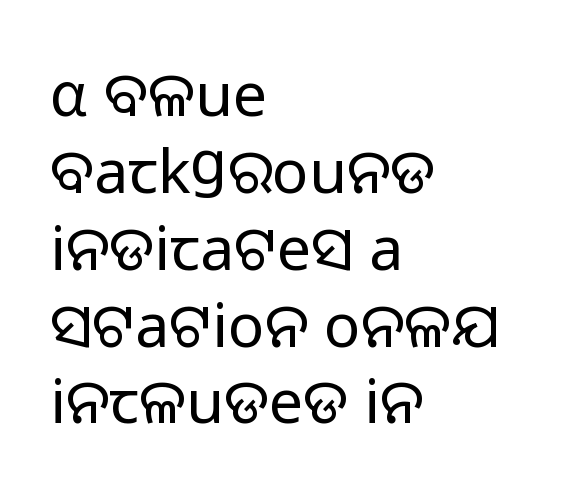
What kind of face is this? One without serifs — a sans. Proportional: the letters do not fall into vertical columns. Layout note: lines flush left. Letters rest on an invisible, unmarked baseline. No chunkiness to these letters — they're not bold.
